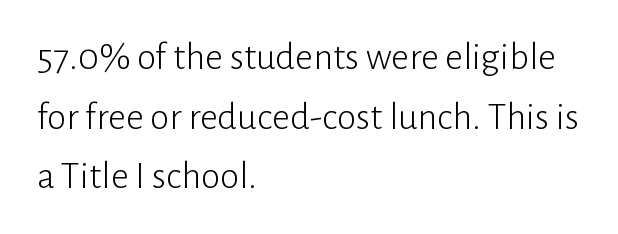
Q: Is the text bold? A: No.
Q: Is the text italic (slanted)? A: No, it is upright.
Q: Is the typeface a serif or a sans-serif typeface? A: Sans-serif.
Q: Is the text underlined? A: No.
Q: How is the paragraph aligned? A: Left-aligned.
Q: Is the spacing between letters normal or unusually wide? A: Normal.
Q: Is the spacing between lines tight, normal or loose? A: Normal.
Q: Width (condensed, normal, or wide)? A: Normal.
Q: Stroke contrast? A: Low.
Q: x-height? A: Medium.
Q: Monospaced? A: No.
